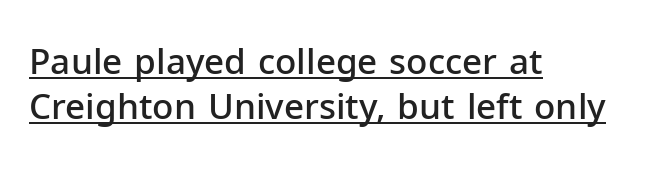
Q: Is the text bold? A: Semi-bold.
Q: Is the text italic (slanted)? A: No, it is upright.
Q: Is the typeface a serif or a sans-serif typeface? A: Sans-serif.
Q: Is the text underlined? A: Yes.
Q: How is the paragraph aligned? A: Left-aligned.
Q: Is the spacing between letters normal or unusually wide? A: Normal.
Q: Is the spacing between lines tight, normal or loose? A: Normal.
Q: Width (condensed, normal, or wide)? A: Normal.
Q: Stroke contrast? A: Low.
Q: x-height? A: Medium.
Q: Monospaced? A: No.
